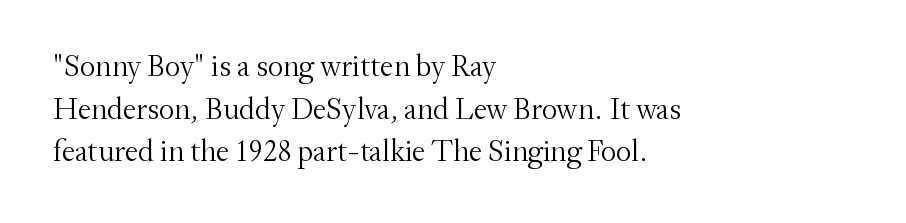
Q: Is the text bold? A: No.
Q: Is the text italic (slanted)? A: No, it is upright.
Q: Is the typeface a serif or a sans-serif typeface? A: Serif.
Q: Is the text underlined? A: No.
Q: How is the paragraph aligned? A: Left-aligned.
Q: Is the spacing between letters normal or unusually wide? A: Normal.
Q: Is the spacing between lines tight, normal or loose? A: Normal.
Q: Width (condensed, normal, or wide)? A: Normal.
Q: Stroke contrast? A: Medium.
Q: x-height? A: Small.
Q: Monospaced? A: No.
